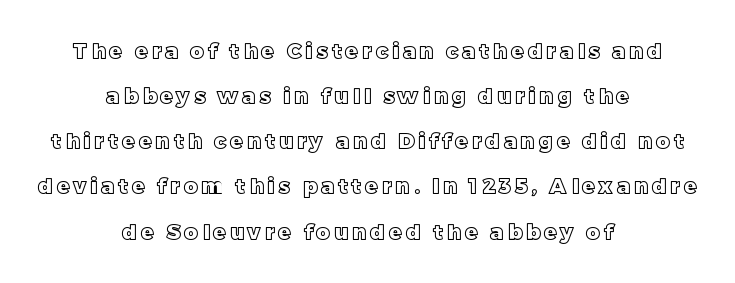
Q: Is the text italic (slanted)? A: No, it is upright.
Q: Is the text underlined? A: No.
Q: How is the paragraph aligned? A: Centered.
Q: Is the spacing between lines tight, normal or loose? A: Loose.
